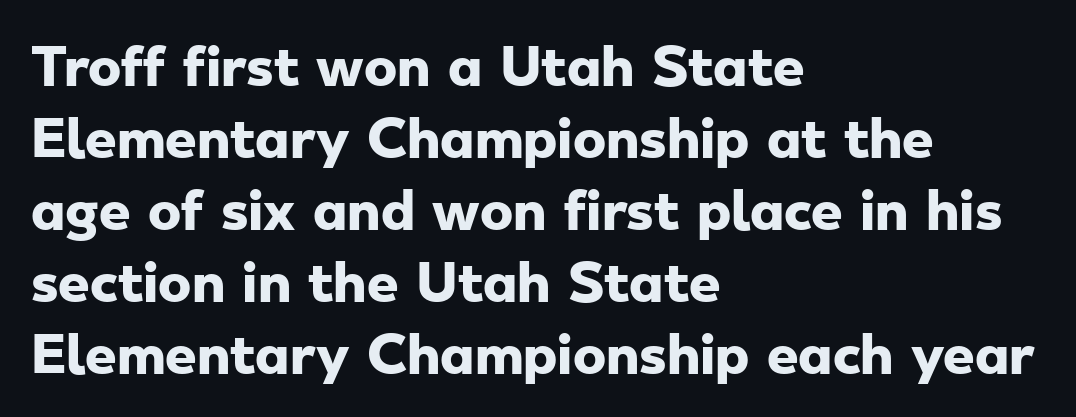
Students, note that the glyphs here touch the page at normal intervals. Examine the stroke ends and you'll find no serifs. Leftover space on each line is placed entirely after the last word. Glance below the letters and you will spot only blank space. This sample has the flowing, uneven cadence of proportional lettering. The sample has been set heavy, in full bold.
